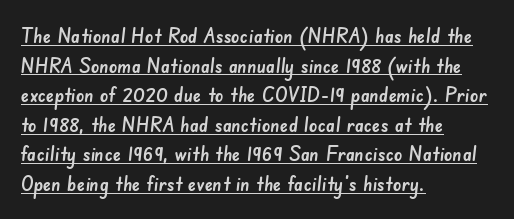
The specimen includes a rule beneath the text block's lines. The text block is weighted toward the left margin, trailing off unevenly rightward. Here the glyphs are tracked normally, forming tight word shapes. The leading is moderate, giving the passage an even texture.
